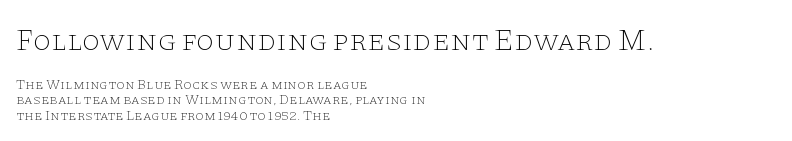
The image shows 30 px thin, wide serif type, upright; set left-aligned, tight line spacing (1.1x), normal letter spacing, not underlined; the first (top) block is 2.14x larger; low stroke contrast and a large x-height.
